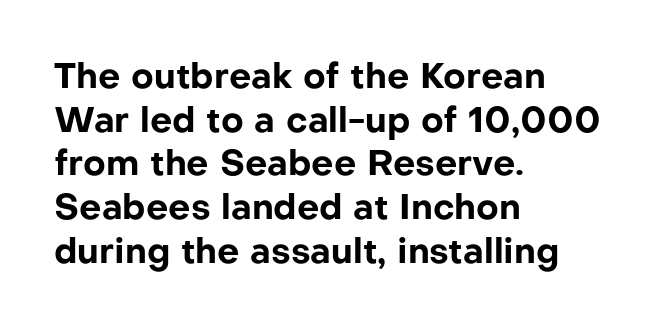
The image shows 35 px bold sans-serif type, upright; set left-aligned, normal line spacing (1.25x), normal letter spacing, not underlined; low stroke contrast and a medium x-height.
